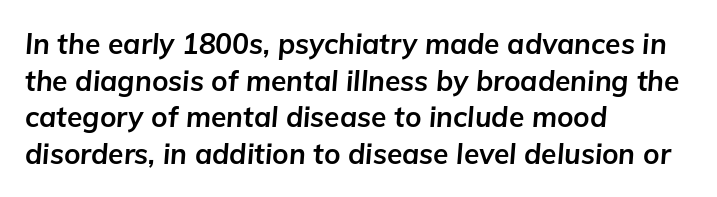
The image shows 28 px bold type, italic (leaning right); set left-aligned, normal line spacing (1.31x), normal letter spacing, not underlined; low stroke contrast and a medium x-height.
